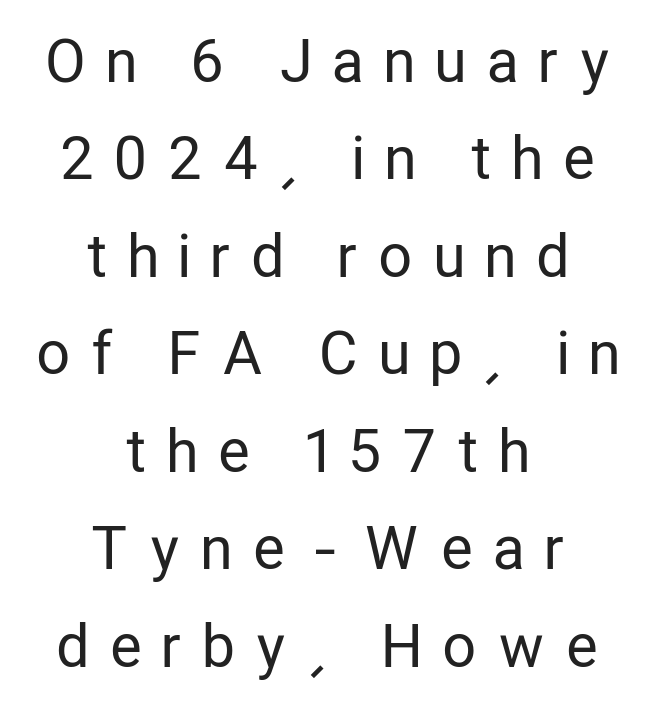
{"serif": "no", "italic": "no", "bold": "no", "weight": "regular", "width": "condensed", "stroke_contrast": "low", "x_height": "medium", "monospaced": "no", "underline": "no", "align": "center", "line_spacing": "normal", "line_spacing_ratio": 1.68, "letter_spacing": "wide", "letter_spacing_em": 0.39, "glyph_px": 58}
